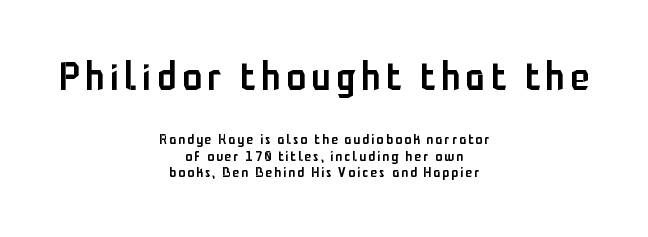
The block sitting higher on the canvas is the one with enlarged characters. The glyphs in this specimen are sans serif. The letters advance in unequal steps, a hallmark of proportional type. Vertical strokes here are truly vertical. Unmarked baselines from the first word to the last. Caption: semibold face, moderately heavy strokes.
